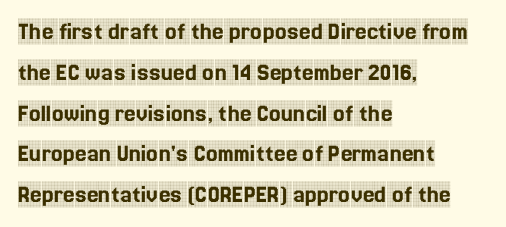
The image shows 26 px text type, upright; set left-aligned, normal line spacing (1.57x), normal letter spacing, not underlined.
